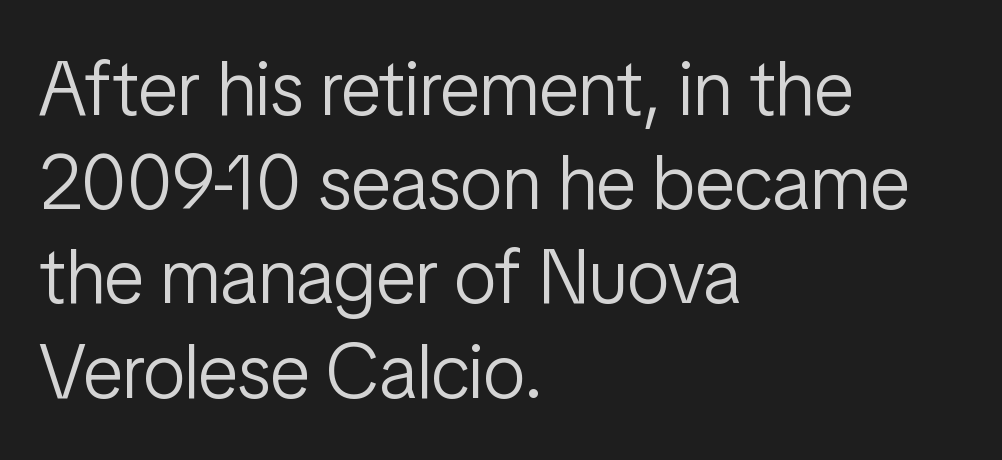
{"serif": "no", "italic": "no", "bold": "no", "weight": "light", "width": "condensed", "stroke_contrast": "low", "x_height": "medium", "monospaced": "no", "underline": "no", "align": "left", "line_spacing_ratio": 1.24, "letter_spacing": "normal", "letter_spacing_em": 0.0, "glyph_px": 76}
